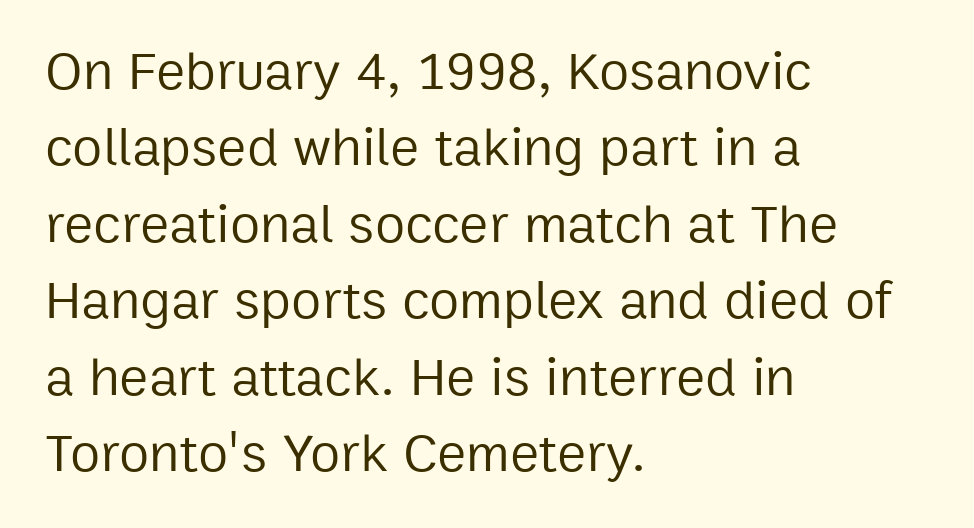
The ragged edge is on the right, which tells us the setting is flush left. Heaviness? Minimal to ordinary, like unemphasized prose. Quick note: underline off. Every stem runs plumb, perpendicular to the baseline. Short note: letters normally spaced.
